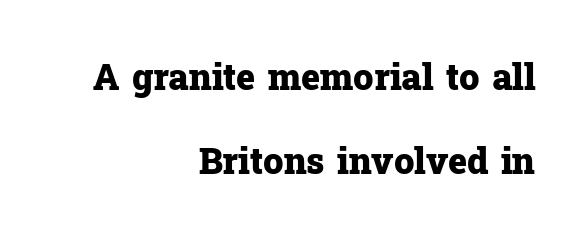
The image shows 36 px heavy serif type, upright; set right-aligned, loose line spacing (2.34x), normal letter spacing, not underlined; low stroke contrast and a medium x-height.
